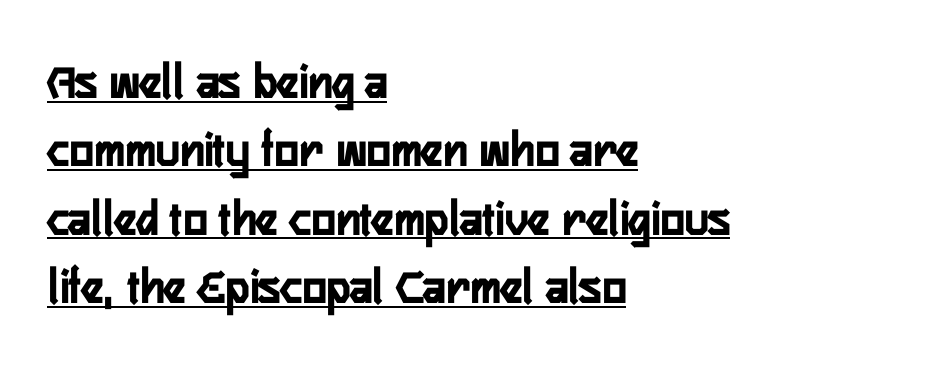
The image shows 51 px semibold, condensed sans-serif type, upright; set left-aligned, normal line spacing (1.34x), normal letter spacing, underlined; low stroke contrast and a medium x-height.
